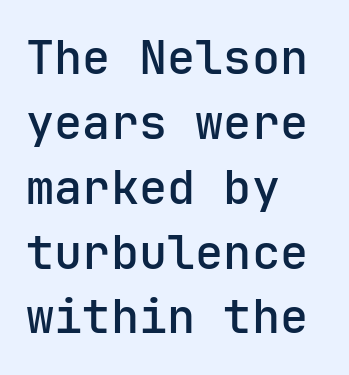
Q: Is the text italic (slanted)? A: No, it is upright.
Q: Is the typeface a serif or a sans-serif typeface? A: Sans-serif.
Q: Is the text underlined? A: No.
Q: How is the paragraph aligned? A: Left-aligned.
Q: Is the spacing between letters normal or unusually wide? A: Normal.
Q: Is the spacing between lines tight, normal or loose? A: Normal.
Q: Width (condensed, normal, or wide)? A: Normal.
Q: Stroke contrast? A: Low.
Q: x-height? A: Medium.
Q: Monospaced? A: Yes.
